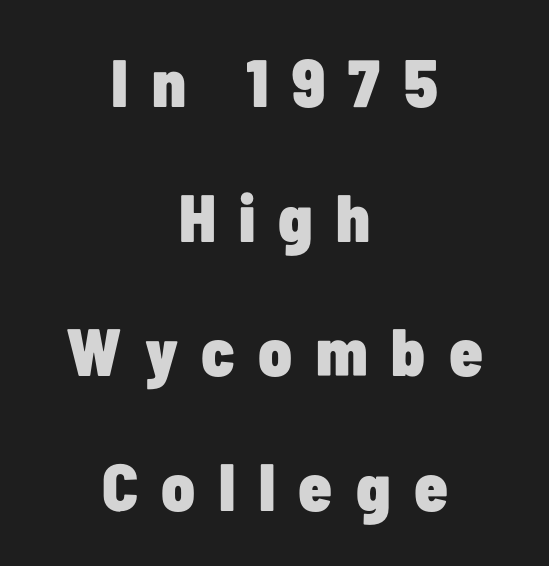
Q: Is the text bold? A: Yes.
Q: Is the text italic (slanted)? A: No, it is upright.
Q: Is the typeface a serif or a sans-serif typeface? A: Sans-serif.
Q: Is the text underlined? A: No.
Q: How is the paragraph aligned? A: Centered.
Q: Is the spacing between letters normal or unusually wide? A: Unusually wide.
Q: Is the spacing between lines tight, normal or loose? A: Loose.
Q: Width (condensed, normal, or wide)? A: Condensed.
Q: Stroke contrast? A: Low.
Q: x-height? A: Medium.
Q: Monospaced? A: No.
